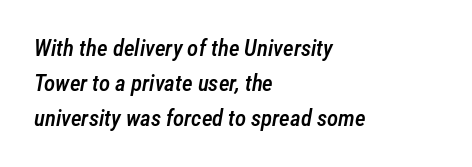
{"italic": "yes", "lean": "right", "slant_degrees": 12, "bold": "semi", "underline": "no", "align": "left", "line_spacing": "normal", "line_spacing_ratio": 1.53, "letter_spacing": "normal", "letter_spacing_em": 0.0, "glyph_px": 23}
